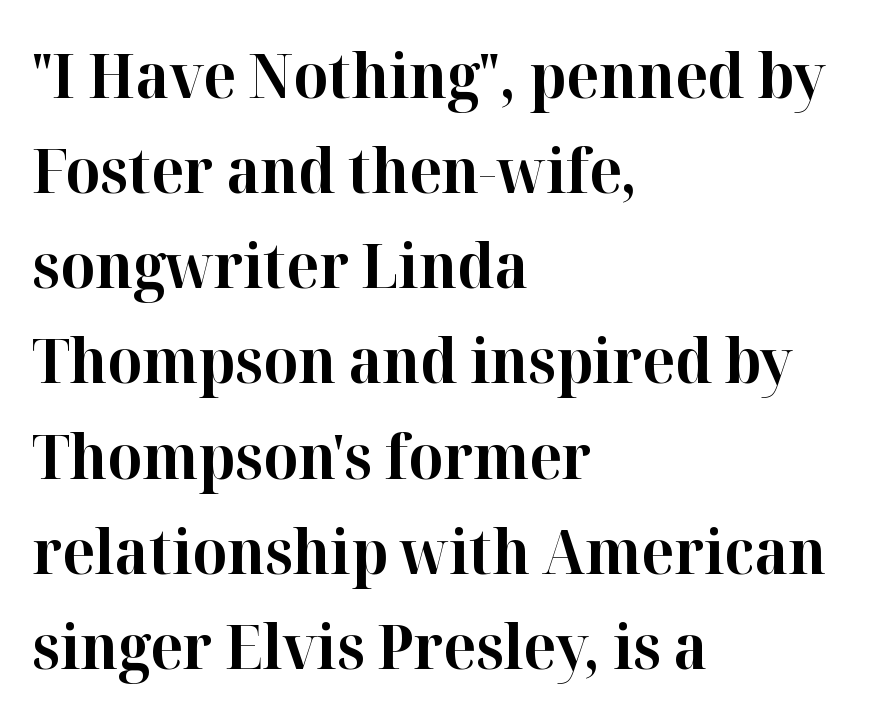
Q: Is the text bold? A: Yes.
Q: Is the text italic (slanted)? A: No, it is upright.
Q: Is the typeface a serif or a sans-serif typeface? A: Serif.
Q: Is the text underlined? A: No.
Q: How is the paragraph aligned? A: Left-aligned.
Q: Is the spacing between letters normal or unusually wide? A: Normal.
Q: Is the spacing between lines tight, normal or loose? A: Normal.
Q: Width (condensed, normal, or wide)? A: Normal.
Q: Stroke contrast? A: High.
Q: x-height? A: Medium.
Q: Monospaced? A: No.
